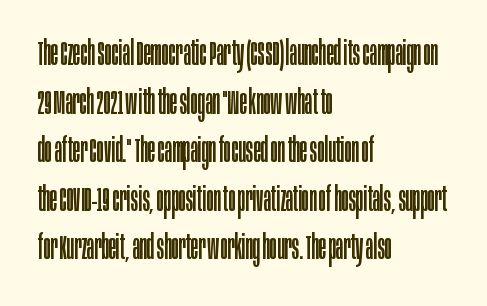
Q: Is the text bold? A: No.
Q: Is the text italic (slanted)? A: No, it is upright.
Q: Is the typeface a serif or a sans-serif typeface? A: Sans-serif.
Q: Is the text underlined? A: No.
Q: How is the paragraph aligned? A: Left-aligned.
Q: Is the spacing between letters normal or unusually wide? A: Normal.
Q: Is the spacing between lines tight, normal or loose? A: Normal.
Q: Width (condensed, normal, or wide)? A: Condensed.
Q: Stroke contrast? A: Low.
Q: x-height? A: Large.
Q: Monospaced? A: No.
